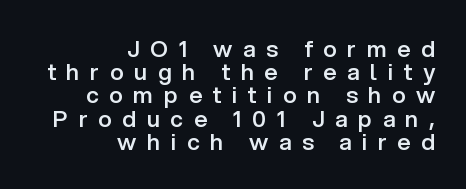
The image shows 23 px text type, upright; set right-aligned, tight line spacing (1.01x), unusually wide letter spacing (+0.46 em), not underlined.
